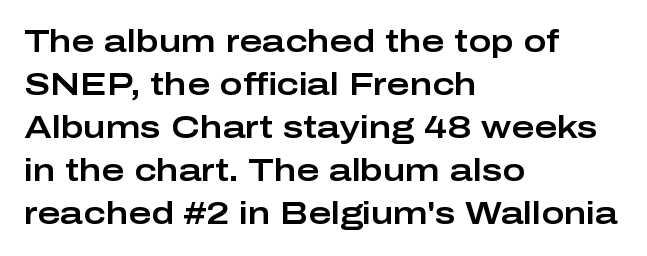
{"serif": "no", "italic": "no", "width": "wide", "stroke_contrast": "low", "x_height": "medium", "monospaced": "no", "underline": "no", "align": "left", "line_spacing": "normal", "line_spacing_ratio": 1.39, "letter_spacing": "normal", "letter_spacing_em": 0.0, "glyph_px": 31}
